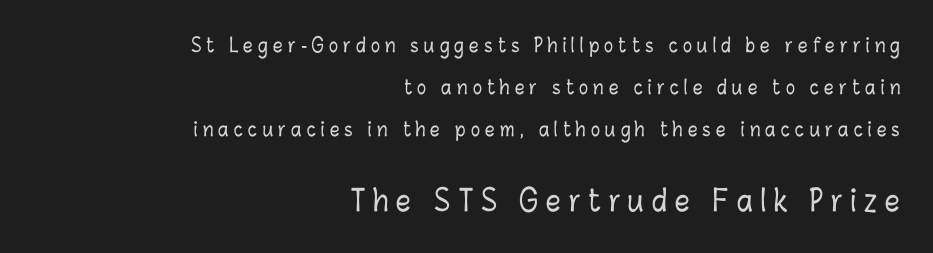
The image shows 29 px condensed type, upright; set right-aligned, loose line spacing (2.21x), unusually wide letter spacing (+0.27 em), not underlined; the second (bottom) block is 1.53x larger; low stroke contrast and a medium x-height.
